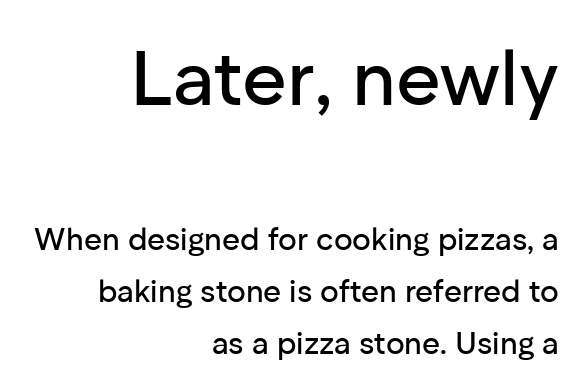
{"serif": "no", "italic": "no", "width": "normal", "stroke_contrast": "low", "x_height": "medium", "monospaced": "no", "underline": "no", "align": "right", "line_spacing": "normal", "line_spacing_ratio": 1.68, "letter_spacing": "normal", "letter_spacing_em": 0.0, "larger_block": "first", "size_ratio": 2.48, "glyph_px": 77}
